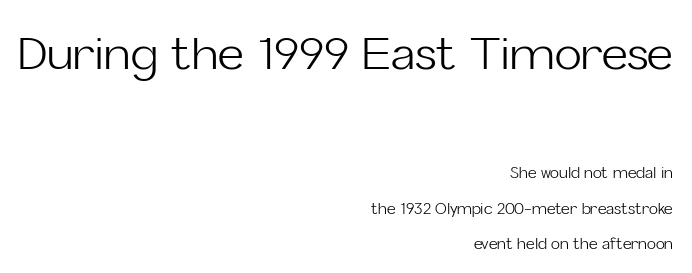
{"serif": "no", "italic": "no", "bold": "no", "weight": "light", "width": "normal", "stroke_contrast": "low", "x_height": "medium", "monospaced": "no", "underline": "no", "align": "right", "line_spacing": "loose", "line_spacing_ratio": 2.36, "letter_spacing": "normal", "letter_spacing_em": 0.0, "larger_block": "first", "size_ratio": 3.0, "glyph_px": 45}
